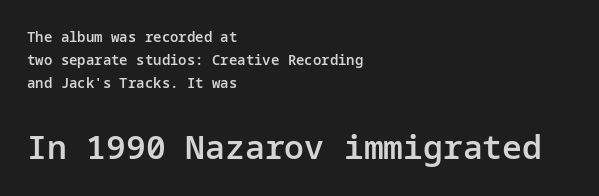
{"serif": "no", "italic": "no", "bold": "semi", "weight": "semibold", "width": "normal", "stroke_contrast": "low", "x_height": "medium", "underline": "no", "align": "left", "line_spacing": "normal", "line_spacing_ratio": 1.65, "letter_spacing": "normal", "letter_spacing_em": 0.0, "larger_block": "second", "size_ratio": 2.36, "glyph_px": 33}
